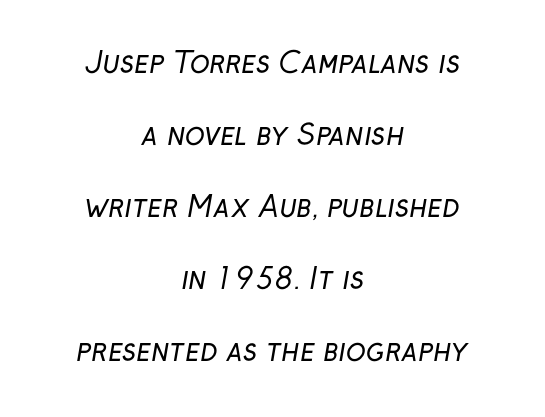
One glance says open: line gaps are wider than usual. Think of a printed novel: that variable character pitch is what you see here. Words float on clear page, feet unadorned. Glyph-to-glyph distance matches everyday printed text. This sample uses a sans-serif face.
